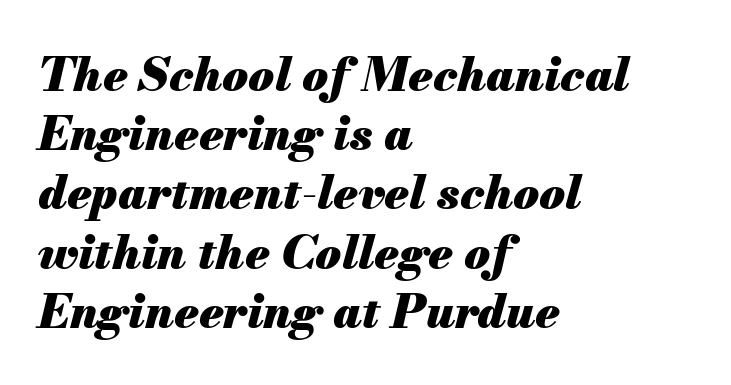
Q: Is the text bold? A: Yes.
Q: Is the text italic (slanted)? A: Yes, it leans right by about 13 degrees.
Q: Is the text underlined? A: No.
Q: How is the paragraph aligned? A: Left-aligned.
Q: Is the spacing between letters normal or unusually wide? A: Normal.
Q: Is the spacing between lines tight, normal or loose? A: Normal.
Q: Width (condensed, normal, or wide)? A: Normal.
Q: Stroke contrast? A: Medium.
Q: x-height? A: Small.
Q: Monospaced? A: No.
